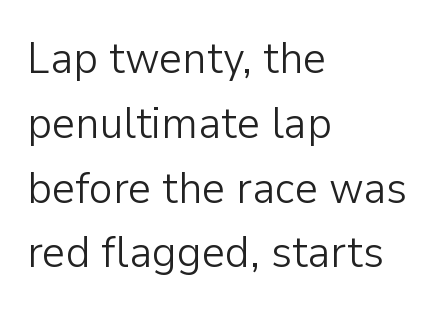
Alignment: flush left. In terms of letterspacing, this is plain default setting. Letterform terminals end flat and unadorned throughout the passage. In terms of posture, this sample is upright.
